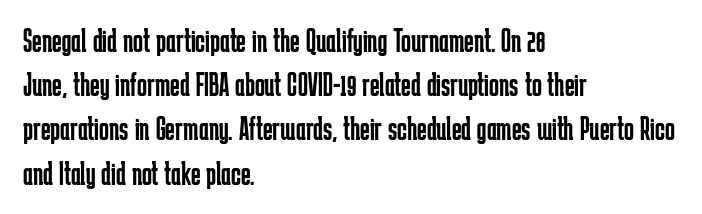
The passage shown has conventional tracking throughout. No feet cap the strokes, marking this as sans-serif type. This block has exactly the height ordinary leading produces. Alignment: flush left. Check under the words: just untouched page. The rendering uses natural spacing where letterforms have individual widths.
